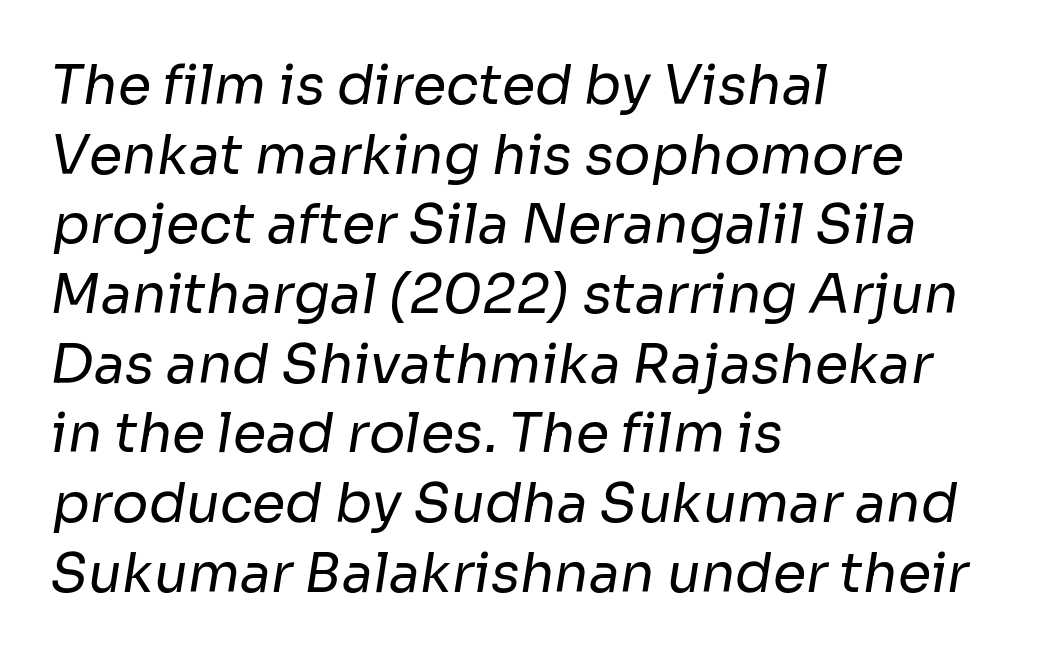
Q: Is the text bold? A: No.
Q: Is the typeface a serif or a sans-serif typeface? A: Sans-serif.
Q: Is the text underlined? A: No.
Q: How is the paragraph aligned? A: Left-aligned.
Q: Is the spacing between letters normal or unusually wide? A: Normal.
Q: Is the spacing between lines tight, normal or loose? A: Normal.
Q: Width (condensed, normal, or wide)? A: Normal.
Q: Stroke contrast? A: Low.
Q: x-height? A: Medium.
Q: Monospaced? A: No.
